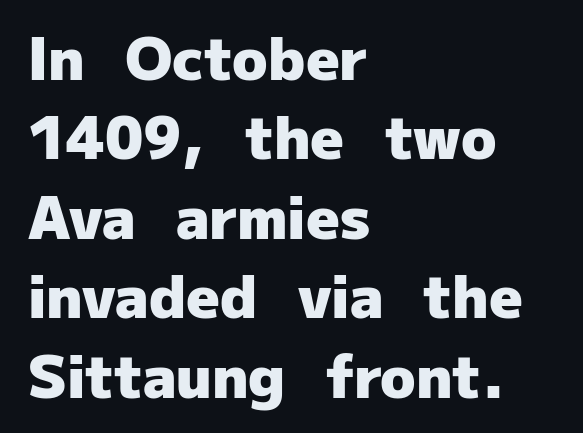
The image shows 58 px heavy sans-serif type, upright; set left-aligned, normal line spacing (1.37x), normal letter spacing, not underlined; low stroke contrast and a medium x-height.
